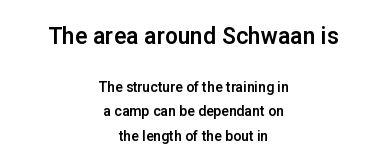
Character size in the leading block exceeds that of the trailing block. Here the glyphs are tracked normally, forming tight word shapes. Alignment: centered. Quick note: not italic, upright. Each row of text sits above clean, open space.
